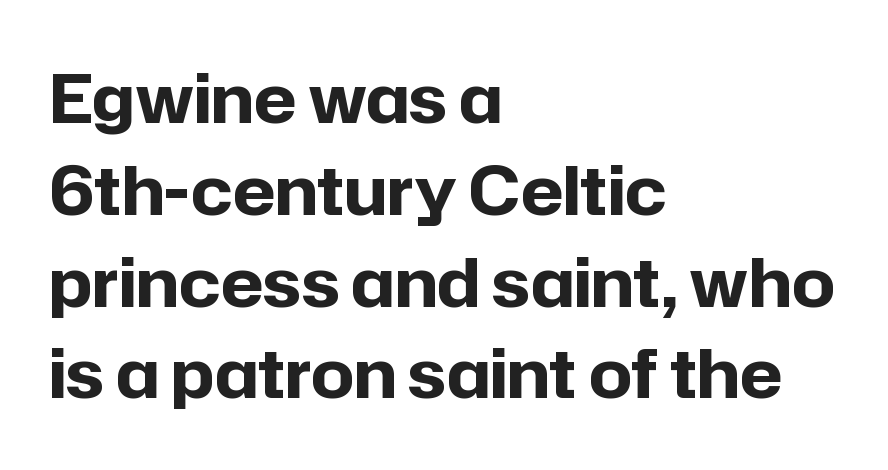
Q: Is the text bold? A: Yes.
Q: Is the text italic (slanted)? A: No, it is upright.
Q: Is the typeface a serif or a sans-serif typeface? A: Sans-serif.
Q: Is the text underlined? A: No.
Q: How is the paragraph aligned? A: Left-aligned.
Q: Is the spacing between letters normal or unusually wide? A: Normal.
Q: Is the spacing between lines tight, normal or loose? A: Normal.
Q: Width (condensed, normal, or wide)? A: Normal.
Q: Stroke contrast? A: Low.
Q: x-height? A: Medium.
Q: Monospaced? A: No.
